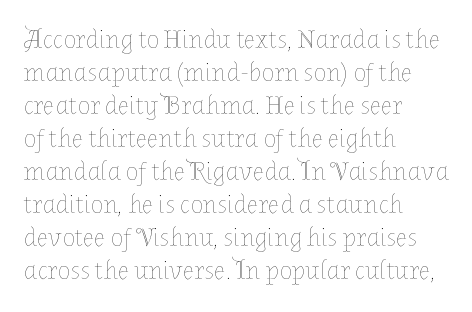
Q: Is the text bold? A: No.
Q: Is the text italic (slanted)? A: No, it is upright.
Q: Is the text underlined? A: No.
Q: How is the paragraph aligned? A: Left-aligned.
Q: Is the spacing between letters normal or unusually wide? A: Normal.
Q: Is the spacing between lines tight, normal or loose? A: Normal.
